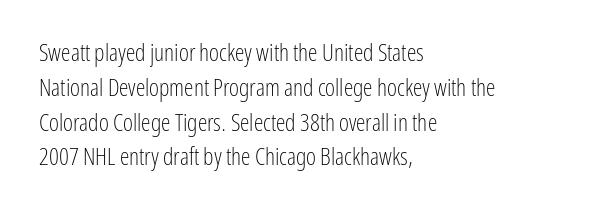
{"italic": "no", "bold": "no", "underline": "no", "align": "left", "line_spacing": "normal", "line_spacing_ratio": 1.45, "letter_spacing": "normal", "letter_spacing_em": 0.0, "glyph_px": 24}
